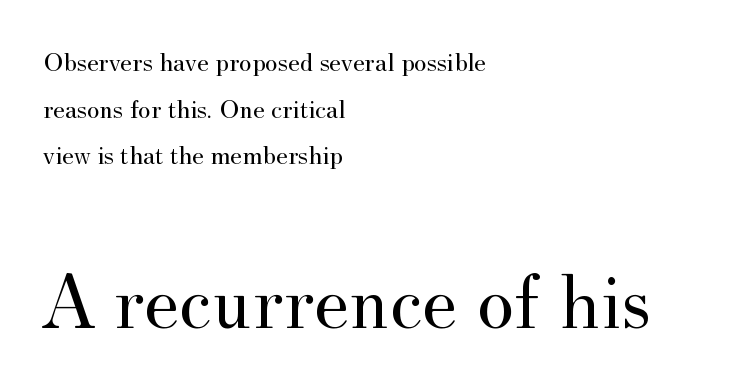
Q: Is the text bold? A: No.
Q: Is the text italic (slanted)? A: No, it is upright.
Q: Is the typeface a serif or a sans-serif typeface? A: Serif.
Q: Is the text underlined? A: No.
Q: How is the paragraph aligned? A: Left-aligned.
Q: Is the spacing between letters normal or unusually wide? A: Normal.
Q: Which block of text is set in a larger size, the first (top) or the second (bottom)? A: The second (bottom) one.
Q: Width (condensed, normal, or wide)? A: Normal.
Q: Stroke contrast? A: Medium.
Q: x-height? A: Small.
Q: Monospaced? A: No.
